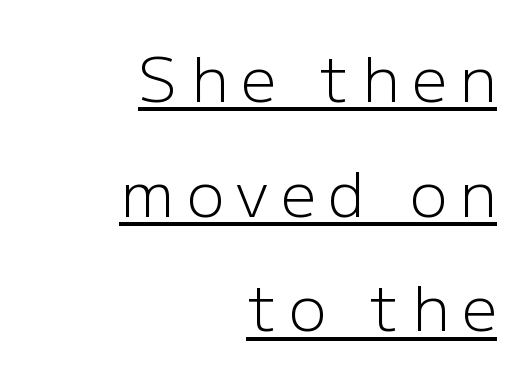
Q: Is the text bold? A: No.
Q: Is the text italic (slanted)? A: No, it is upright.
Q: Is the typeface a serif or a sans-serif typeface? A: Sans-serif.
Q: Is the text underlined? A: Yes.
Q: How is the paragraph aligned? A: Right-aligned.
Q: Is the spacing between letters normal or unusually wide? A: Unusually wide.
Q: Width (condensed, normal, or wide)? A: Normal.
Q: Stroke contrast? A: Low.
Q: x-height? A: Medium.
Q: Monospaced? A: No.
